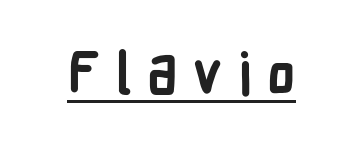
Q: Is the text bold? A: Yes.
Q: Is the text italic (slanted)? A: No, it is upright.
Q: Is the typeface a serif or a sans-serif typeface? A: Sans-serif.
Q: Is the text underlined? A: Yes.
Q: Is the spacing between letters normal or unusually wide? A: Unusually wide.
Q: Width (condensed, normal, or wide)? A: Condensed.
Q: Stroke contrast? A: Low.
Q: x-height? A: Medium.
Q: Monospaced? A: No.
